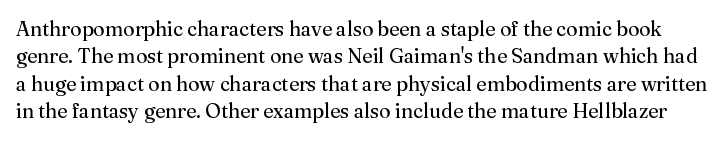
Q: Is the text bold? A: No.
Q: Is the text italic (slanted)? A: No, it is upright.
Q: Is the text underlined? A: No.
Q: Is the spacing between letters normal or unusually wide? A: Normal.
Q: Is the spacing between lines tight, normal or loose? A: Normal.
